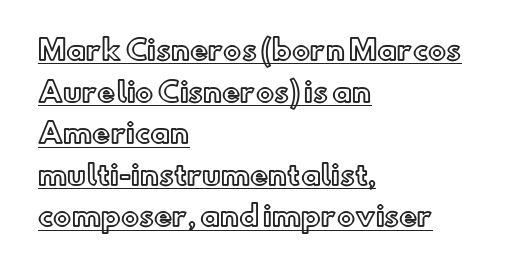
The paragraph shown leans on its left margin. Like a heading marked for emphasis, these lines bear an underscore. How are the letters spaced? Ordinarily, with no added tracking. A typesetter would call this leading conventional body-copy spacing. Vertical strokes here are truly vertical.
